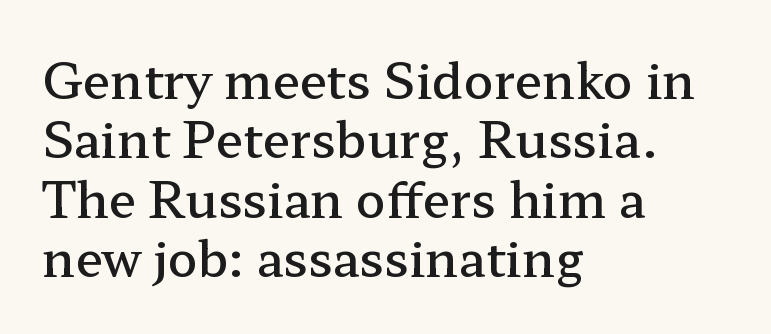
Each letter keeps its own natural width here, so spacing adapts to shape. Semibold letterforms, between regular and bold. Underlining? Definitely not there. Teacher's note: observe the even left margin — that is flush-left alignment. Characters follow at the spacing the type designer built in.
